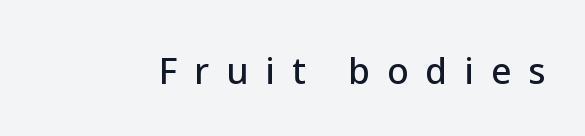
The image shows 35 px sans-serif type, upright; set unusually wide letter spacing (+0.48 em), not underlined; low stroke contrast and a medium x-height.
